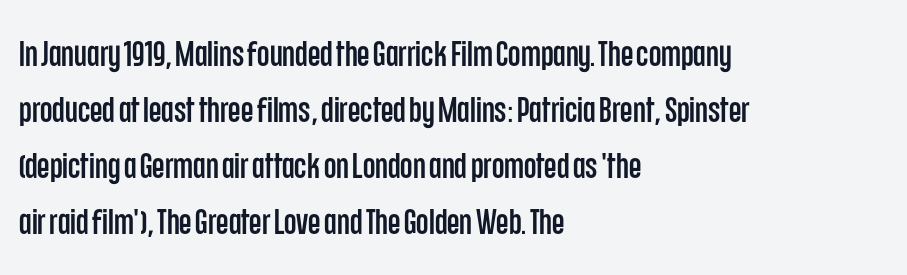
{"serif": "no", "italic": "no", "width": "condensed", "stroke_contrast": "low", "x_height": "large", "monospaced": "no", "underline": "no", "align": "left", "line_spacing": "normal", "line_spacing_ratio": 1.56, "letter_spacing": "normal", "letter_spacing_em": 0.0, "glyph_px": 36}
